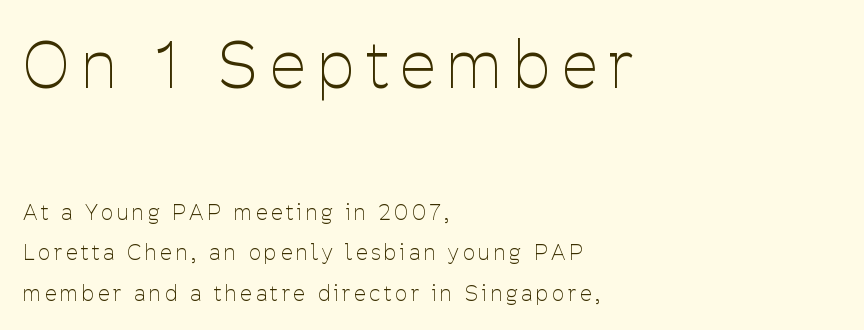
The image shows 64 px thin, condensed sans-serif type, upright; set left-aligned, loose line spacing (1.93x), not underlined; the first (top) block is 3.05x larger; low stroke contrast and a medium x-height.
